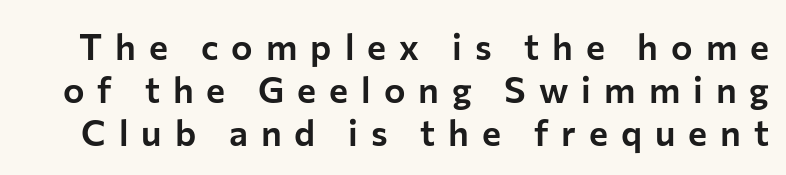
When letters stand straight like this, we call the style roman or upright. The baseline area is clear. Characters follow at a spacing far wider than the type designer built in. This sample uses a sans-serif face. The face used here is proportionally spaced, like ordinary book or web type.
